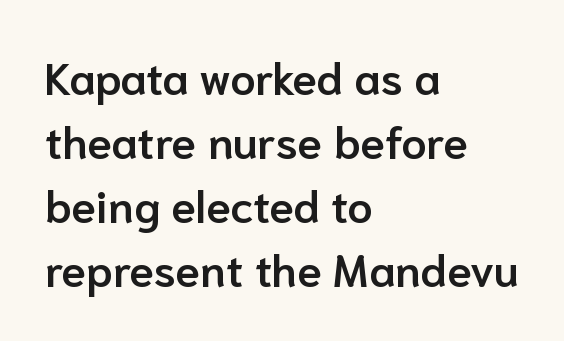
The image shows 45 px semibold sans-serif type, upright; set left-aligned, normal line spacing (1.42x), normal letter spacing, not underlined; low stroke contrast and a medium x-height.
